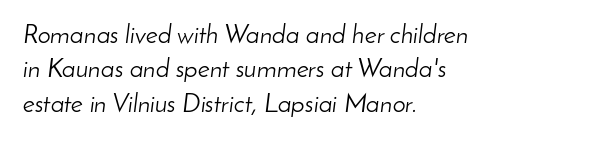
{"italic": "yes", "lean": "right", "slant_degrees": 8, "bold": "no", "underline": "no", "align": "left", "line_spacing": "normal", "line_spacing_ratio": 1.32, "letter_spacing": "normal", "letter_spacing_em": 0.0, "glyph_px": 26}
